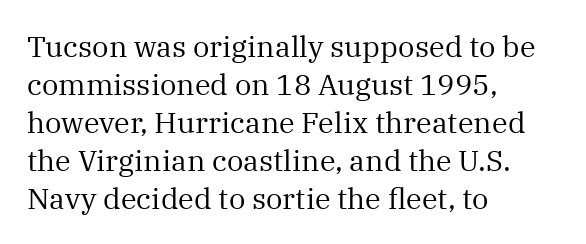
The letters advance in unequal steps, a hallmark of proportional type. This rendering leaves character spacing at its baseline value. Compared with typical paragraphs, the rows here are spaced about the same. Which margin do the lines hug? The left one — the right edge is uneven. To sum up the face: it has serifs.
